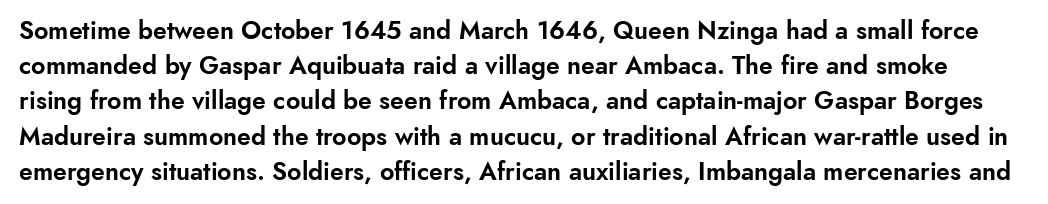
The image shows 25 px text type, upright; set normal line spacing (1.41x), normal letter spacing, not underlined.
